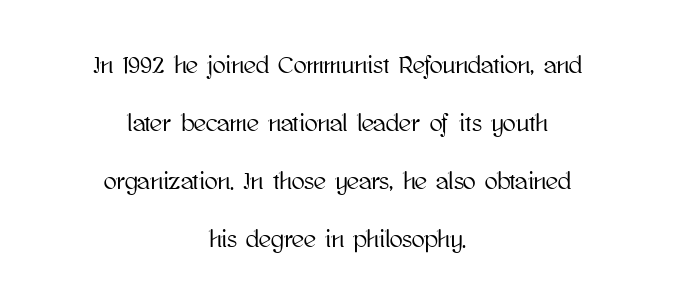
Q: Is the text italic (slanted)? A: No, it is upright.
Q: Is the text underlined? A: No.
Q: How is the paragraph aligned? A: Centered.
Q: Is the spacing between letters normal or unusually wide? A: Normal.
Q: Is the spacing between lines tight, normal or loose? A: Loose.
